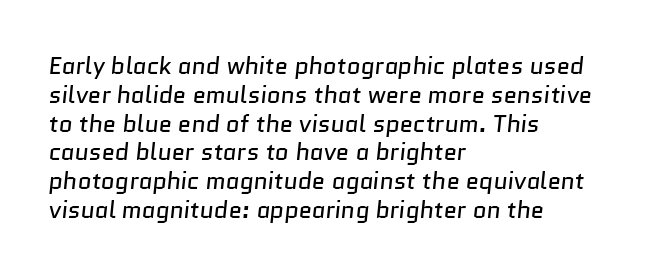
Q: Is the text bold? A: No.
Q: Is the text underlined? A: No.
Q: How is the paragraph aligned? A: Left-aligned.
Q: Is the spacing between letters normal or unusually wide? A: Normal.
